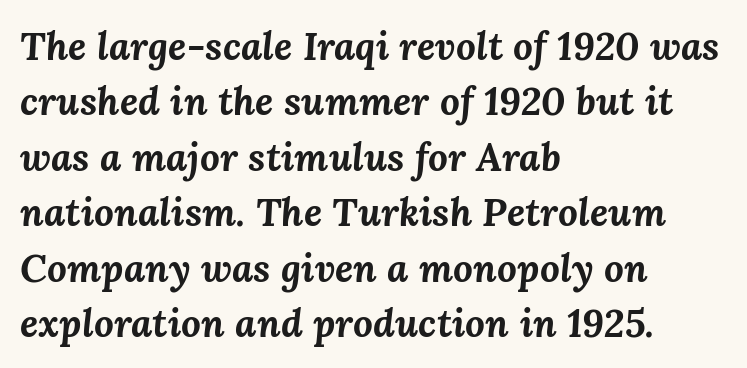
Here the glyphs are tracked normally, forming tight word shapes. Successive baselines arrive at the customary interval. These lines are rendered in a variable-pitch font. The typography opts for an oblique posture over an upright one. The font is running at its bold setting.
